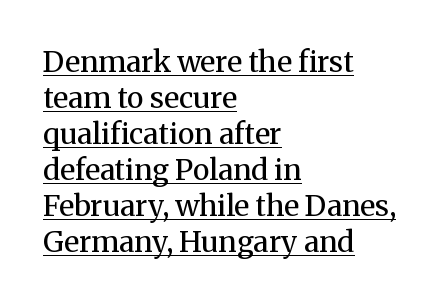
Q: Is the text bold? A: No.
Q: Is the text italic (slanted)? A: No, it is upright.
Q: Is the typeface a serif or a sans-serif typeface? A: Serif.
Q: Is the text underlined? A: Yes.
Q: How is the paragraph aligned? A: Left-aligned.
Q: Is the spacing between letters normal or unusually wide? A: Normal.
Q: Width (condensed, normal, or wide)? A: Normal.
Q: Stroke contrast? A: Medium.
Q: x-height? A: Medium.
Q: Monospaced? A: No.
